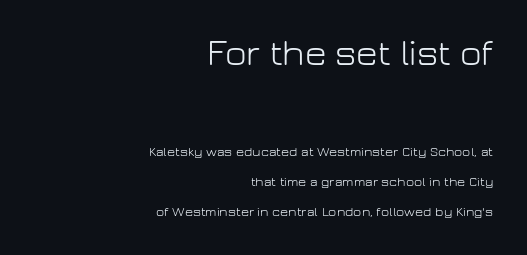
Letters rest on an invisible, unmarked baseline. Do the characters align in a grid? No, the font is proportional. Serifs: no, the terminals of the letterforms are clean. Each word holds together tightly as a unit, with standard inter-letter gaps. One-word summary of the alignment: right. Larger block? The one above; the one below is distinctly smaller.
